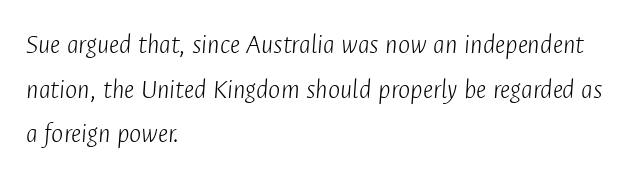
The image shows 29 px light, condensed type, italic (leaning right); set left-aligned, normal line spacing (1.54x), normal letter spacing, not underlined; low stroke contrast and a medium x-height.
